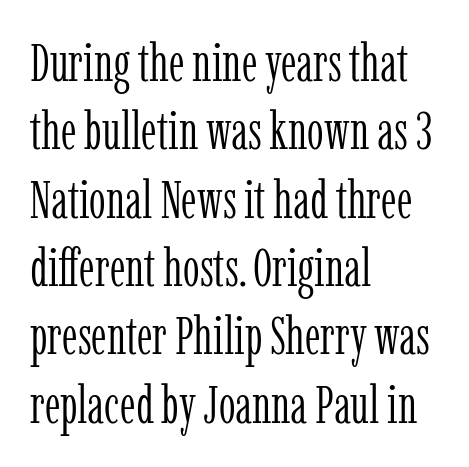
Where is the straight margin? On the left. Note: serifs present on the glyphs. The letterforms sit at book weight or below. Is there much room between lines? A standard amount, neither cramped nor airy. Rule under the text: the space is simply empty.
